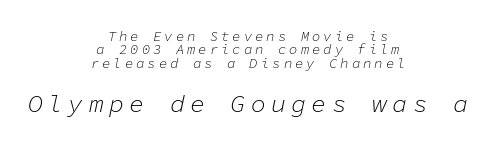
Q: Is the text bold? A: No.
Q: Is the text italic (slanted)? A: Yes, it leans right by about 11 degrees.
Q: Is the text underlined? A: No.
Q: How is the paragraph aligned? A: Centered.
Q: Is the spacing between letters normal or unusually wide? A: Unusually wide.
Q: Is the spacing between lines tight, normal or loose? A: Tight.
Q: Which block of text is set in a larger size, the first (top) or the second (bottom)? A: The second (bottom) one.
